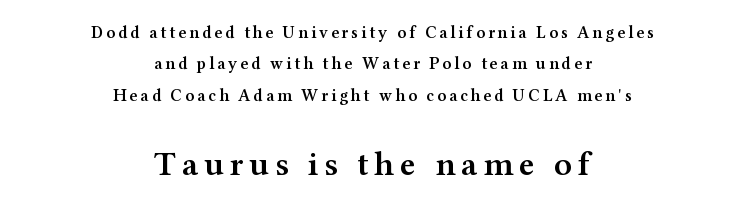
This rendering features lettering with no underline. Unlike italic type, these characters show no tilt at all. The second block has been scaled up relative to the first. The whitespace from short lines is split evenly between both sides. This sample has the flowing, uneven cadence of proportional lettering.
